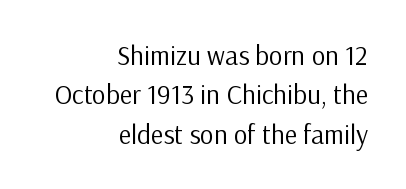
The image shows 27 px text type, upright; set right-aligned, normal line spacing (1.46x), normal letter spacing, not underlined.
